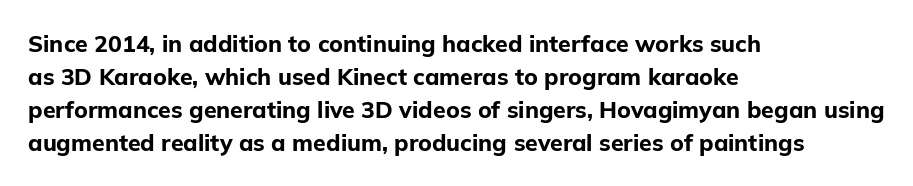
The image shows 23 px bold type, upright; set left-aligned, normal line spacing (1.44x), normal letter spacing, not underlined.
